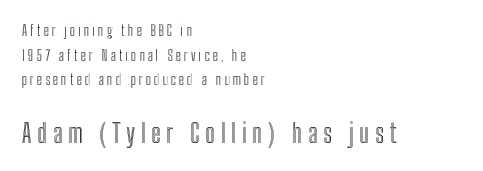
The image shows 26 px text type, upright; set left-aligned, line spacing 1.76x, unusually wide letter spacing (+0.22 em), not underlined; the second (bottom) block is 1.86x larger.
